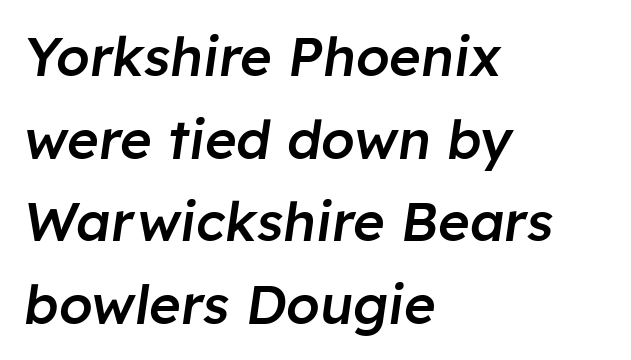
Q: Is the text bold? A: Semi-bold.
Q: Is the text italic (slanted)? A: Yes, it leans right by about 8 degrees.
Q: Is the text underlined? A: No.
Q: How is the paragraph aligned? A: Left-aligned.
Q: Is the spacing between letters normal or unusually wide? A: Normal.
Q: Is the spacing between lines tight, normal or loose? A: Normal.
Q: Width (condensed, normal, or wide)? A: Normal.
Q: Stroke contrast? A: Low.
Q: x-height? A: Medium.
Q: Monospaced? A: No.
